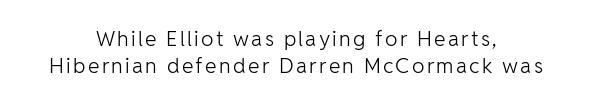
The image shows 21 px text type, upright; set centered, normal line spacing (1.28x), not underlined.
